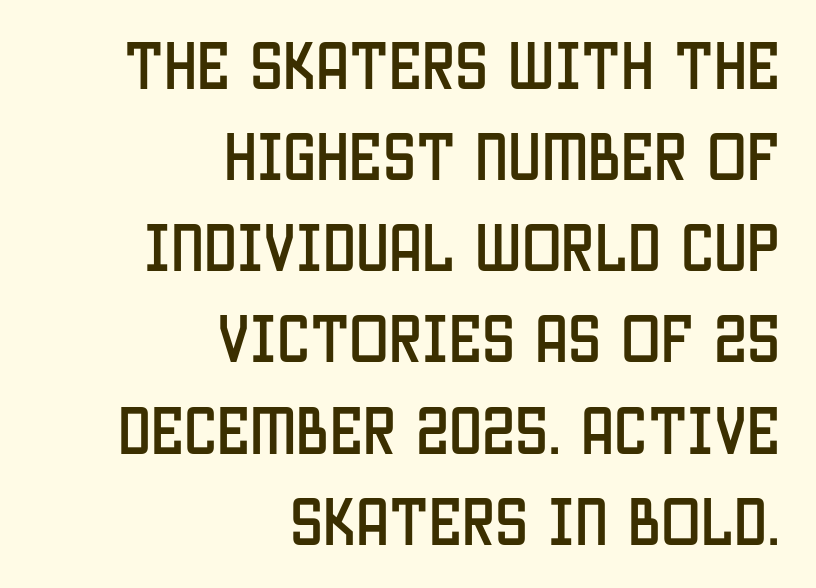
The image shows 53 px condensed sans-serif type, upright; set right-aligned, line spacing 1.72x, normal letter spacing, not underlined; low stroke contrast and a large x-height.
